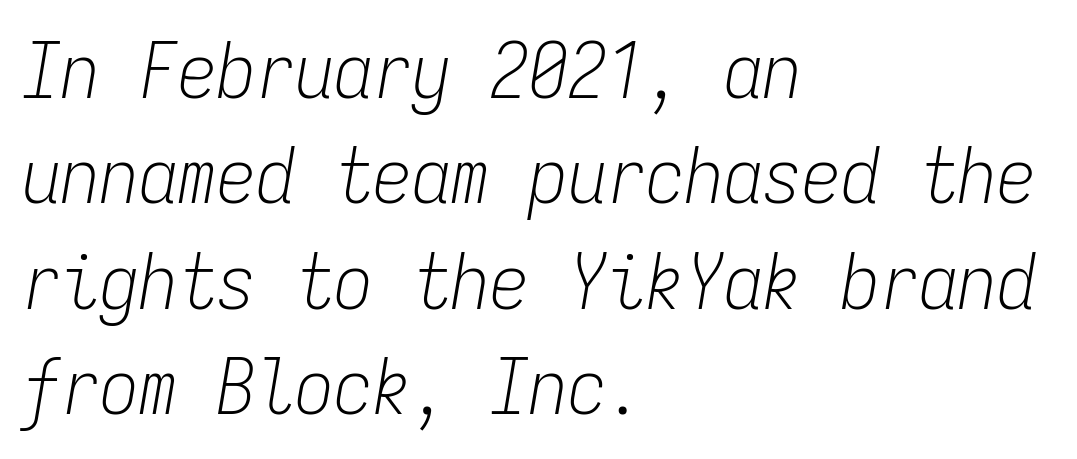
The image shows 78 px light, condensed type, italic (leaning right), monospaced; set left-aligned, normal line spacing (1.35x), normal letter spacing, not underlined; low stroke contrast and a medium x-height.
